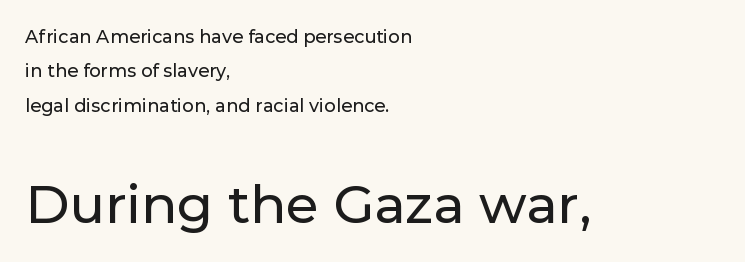
Q: Is the text italic (slanted)? A: No, it is upright.
Q: Is the typeface a serif or a sans-serif typeface? A: Sans-serif.
Q: Is the text underlined? A: No.
Q: How is the paragraph aligned? A: Left-aligned.
Q: Is the spacing between letters normal or unusually wide? A: Normal.
Q: Is the spacing between lines tight, normal or loose? A: Loose.
Q: Which block of text is set in a larger size, the first (top) or the second (bottom)? A: The second (bottom) one.
Q: Width (condensed, normal, or wide)? A: Normal.
Q: Stroke contrast? A: Low.
Q: x-height? A: Medium.
Q: Monospaced? A: No.
